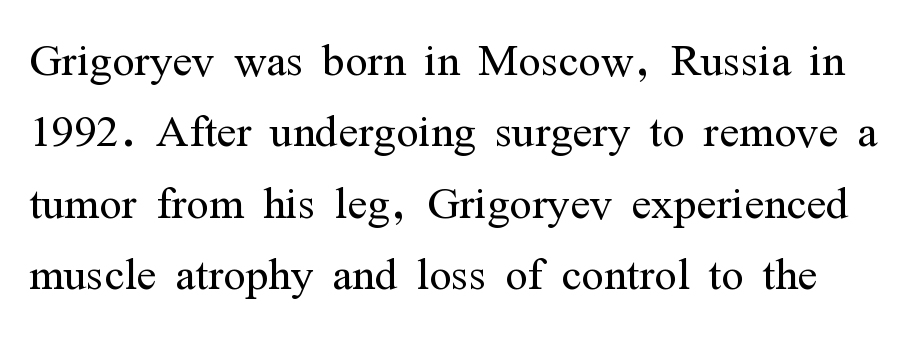
The letters advance in unequal steps, a hallmark of proportional type. The letters look calm and open, with moderate or lighter stems. Spacing between characters is what you'd get straight out of the box. Each letter's strokes conclude with small projecting serifs.
